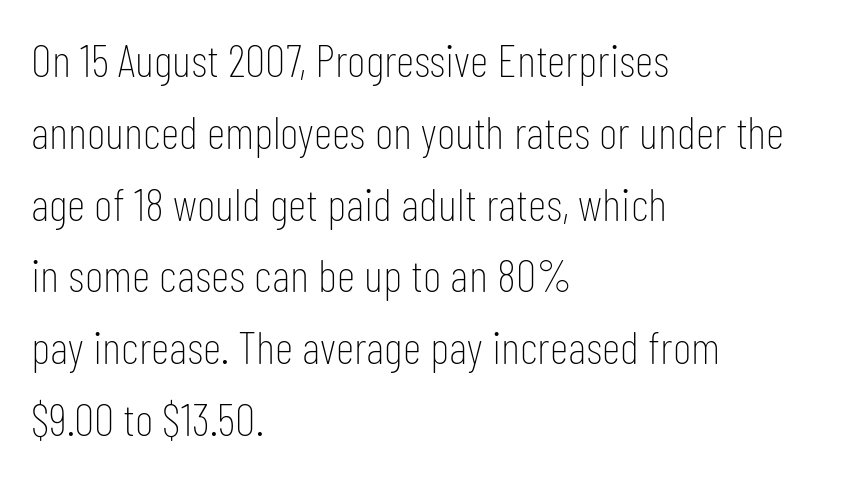
The image shows 46 px thin, condensed sans-serif type, upright; set left-aligned, normal line spacing (1.56x), normal letter spacing, not underlined; low stroke contrast and a medium x-height.
